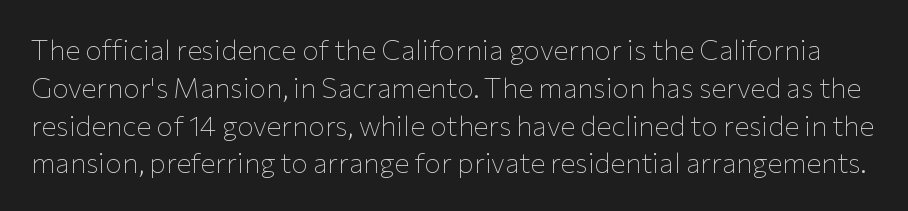
The type family on display is of the sans-serif kind. Spacing verdict: proportional, widths tailored to each character. Lines of text with bare space underneath. Rows of type keep a routine distance in the vertical direction. The axis of the letterforms is exactly vertical.
